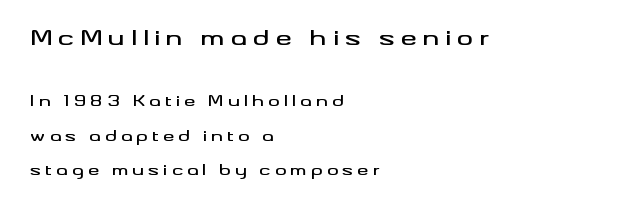
{"italic": "no", "underline": "no", "align": "left", "line_spacing": "loose", "line_spacing_ratio": 2.46, "letter_spacing": "wide", "letter_spacing_em": 0.3, "larger_block": "first", "size_ratio": 1.43, "glyph_px": 20}
